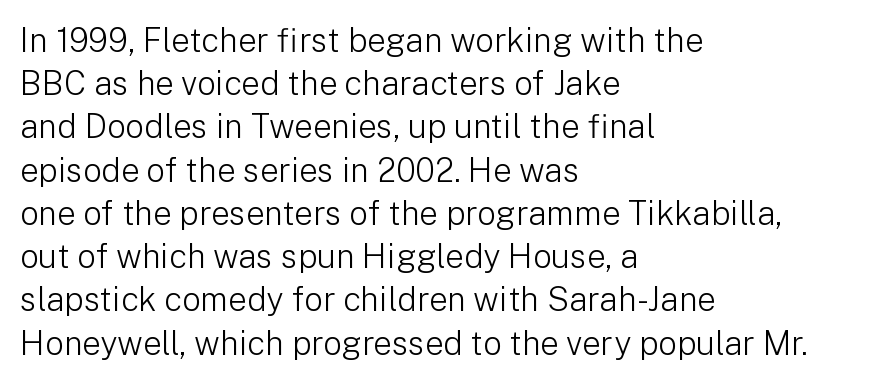
Q: Is the text bold? A: No.
Q: Is the text italic (slanted)? A: No, it is upright.
Q: Is the typeface a serif or a sans-serif typeface? A: Sans-serif.
Q: Is the text underlined? A: No.
Q: How is the paragraph aligned? A: Left-aligned.
Q: Is the spacing between letters normal or unusually wide? A: Normal.
Q: Is the spacing between lines tight, normal or loose? A: Normal.
Q: Width (condensed, normal, or wide)? A: Normal.
Q: Stroke contrast? A: Low.
Q: x-height? A: Medium.
Q: Monospaced? A: No.
